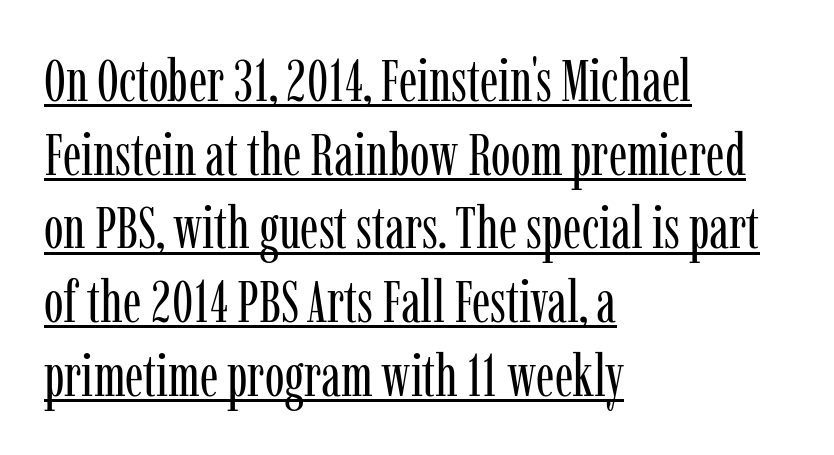
{"serif": "yes", "italic": "no", "bold": "no", "weight": "regular", "width": "condensed", "stroke_contrast": "low", "x_height": "medium", "monospaced": "no", "underline": "yes", "align": "left", "line_spacing": "normal", "line_spacing_ratio": 1.25, "letter_spacing": "normal", "letter_spacing_em": 0.0, "glyph_px": 59}
